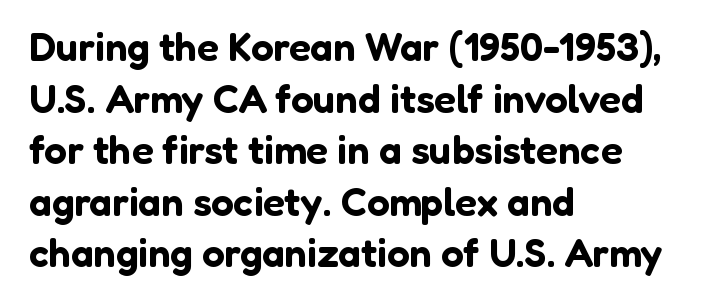
The image shows 40 px sans-serif type, upright; set left-aligned, normal line spacing (1.29x), normal letter spacing, not underlined; low stroke contrast and a medium x-height.
